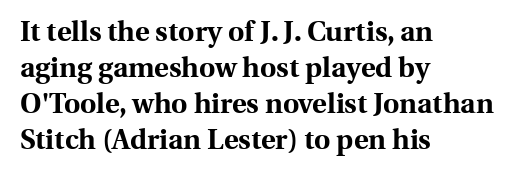
{"serif": "yes", "italic": "no", "bold": "yes", "weight": "bold", "width": "normal", "x_height": "medium", "monospaced": "no", "underline": "no", "align": "left", "line_spacing": "normal", "line_spacing_ratio": 1.28, "letter_spacing": "normal", "letter_spacing_em": 0.0, "glyph_px": 28}
